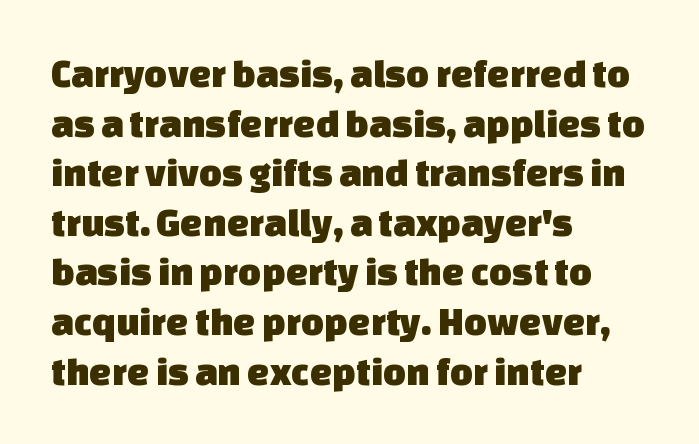
Q: Is the typeface a serif or a sans-serif typeface? A: Sans-serif.
Q: Is the text underlined? A: No.
Q: How is the paragraph aligned? A: Left-aligned.
Q: Is the spacing between letters normal or unusually wide? A: Normal.
Q: Width (condensed, normal, or wide)? A: Normal.
Q: Stroke contrast? A: Low.
Q: x-height? A: Large.
Q: Monospaced? A: No.
